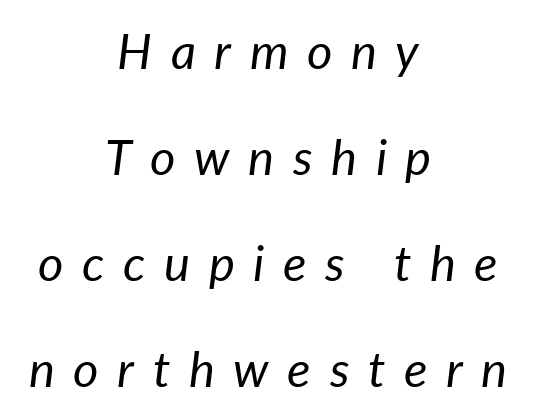
A typesetter would call this proportional, since set widths differ per character. Loose tracking; the words dissolve into strings of separated letters. The lines are spread far apart with generous leading. This sample is center-justified, so both line endings float freely. Caption: face not bold, strokes unweighted.
